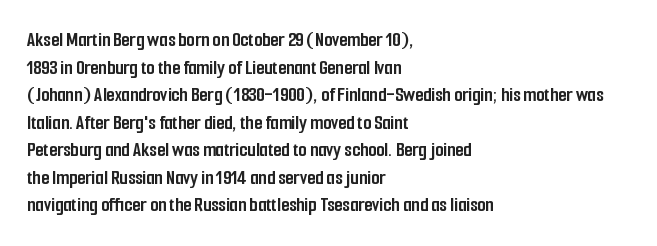
The image shows 21 px bold type, upright; set left-aligned, normal line spacing (1.31x), normal letter spacing, not underlined.
